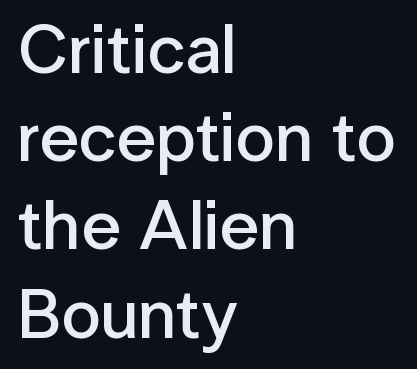
{"serif": "no", "italic": "no", "bold": "semi", "weight": "semibold", "width": "normal", "stroke_contrast": "low", "x_height": "medium", "monospaced": "no", "underline": "no", "align": "left", "line_spacing": "normal", "line_spacing_ratio": 1.26, "letter_spacing": "normal", "letter_spacing_em": 0.0, "glyph_px": 70}
